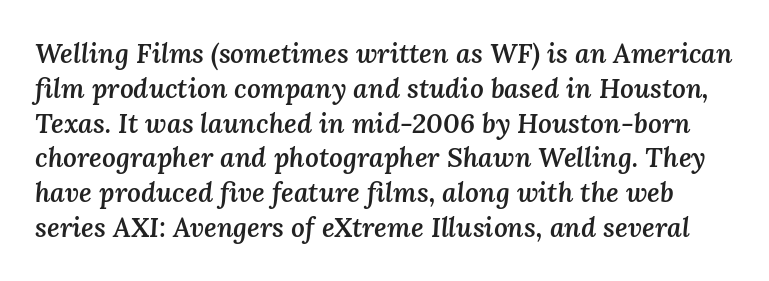
The image shows 27 px text type, italic (leaning right); set normal line spacing (1.29x), normal letter spacing, not underlined.
